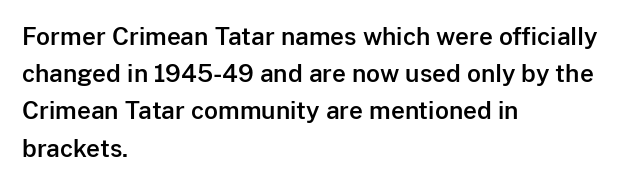
{"italic": "no", "underline": "no", "align": "left", "line_spacing": "normal", "line_spacing_ratio": 1.55, "letter_spacing": "normal", "letter_spacing_em": 0.0, "glyph_px": 24}
